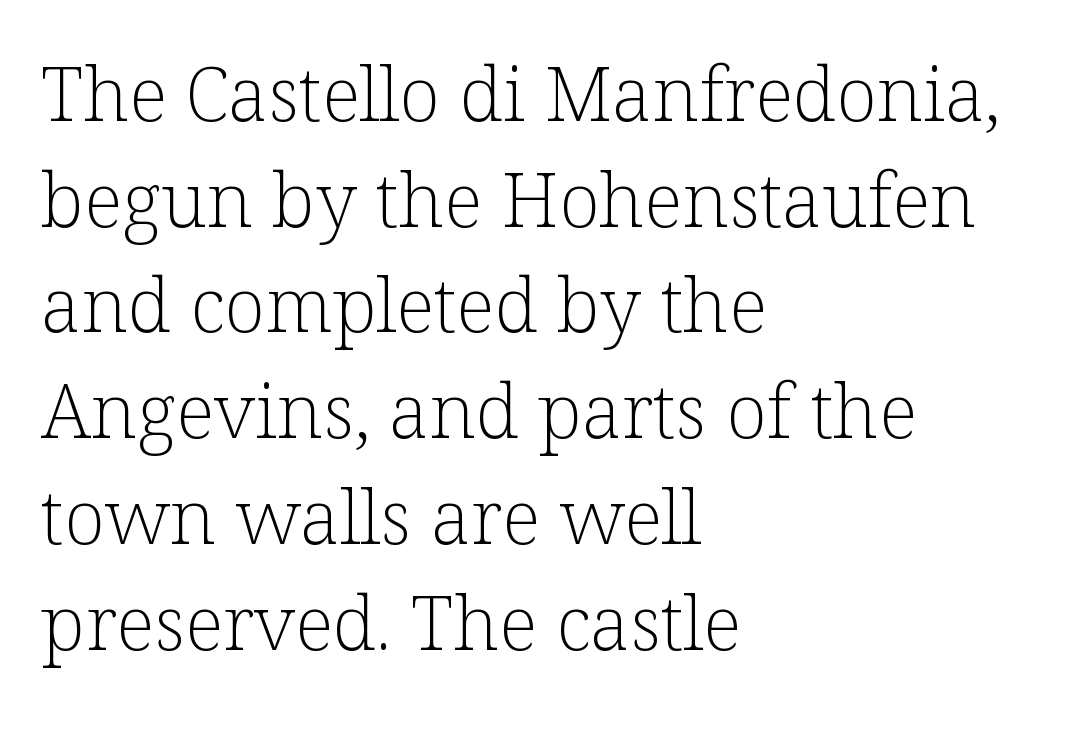
{"serif": "yes", "italic": "no", "bold": "no", "weight": "light", "width": "normal", "stroke_contrast": "low", "x_height": "medium", "monospaced": "no", "underline": "no", "align": "left", "line_spacing": "normal", "line_spacing_ratio": 1.41, "letter_spacing": "normal", "letter_spacing_em": 0.0, "glyph_px": 75}
